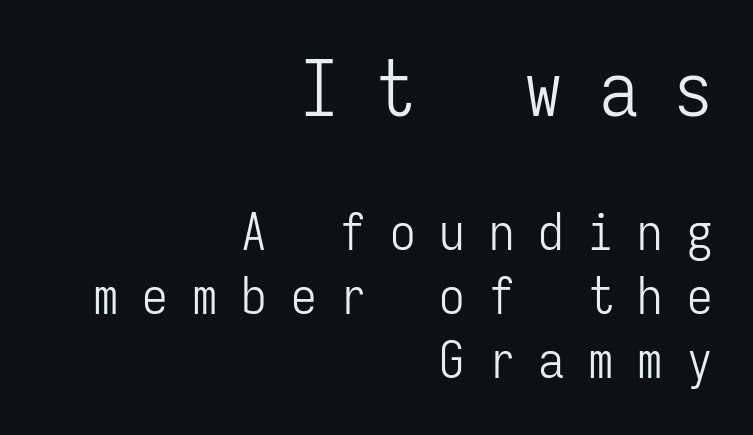
{"serif": "no", "italic": "no", "bold": "no", "weight": "light", "width": "condensed", "stroke_contrast": "low", "x_height": "medium", "monospaced": "yes", "underline": "no", "align": "right", "line_spacing": "normal", "line_spacing_ratio": 1.26, "letter_spacing": "wide", "letter_spacing_em": 0.47, "larger_block": "first", "size_ratio": 1.51, "glyph_px": 77}
